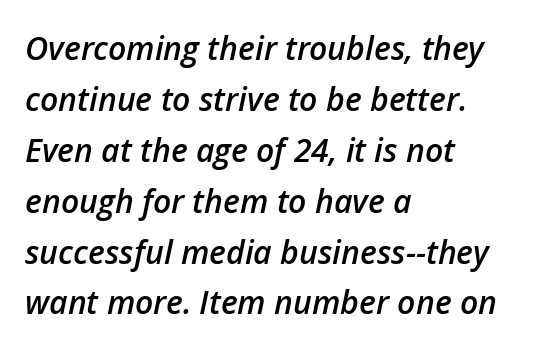
Q: Is the text bold? A: Semi-bold.
Q: Is the text italic (slanted)? A: Yes, it leans right by about 12 degrees.
Q: Is the text underlined? A: No.
Q: How is the paragraph aligned? A: Left-aligned.
Q: Is the spacing between letters normal or unusually wide? A: Normal.
Q: Is the spacing between lines tight, normal or loose? A: Normal.
Q: Width (condensed, normal, or wide)? A: Normal.
Q: Stroke contrast? A: Low.
Q: x-height? A: Medium.
Q: Monospaced? A: No.
